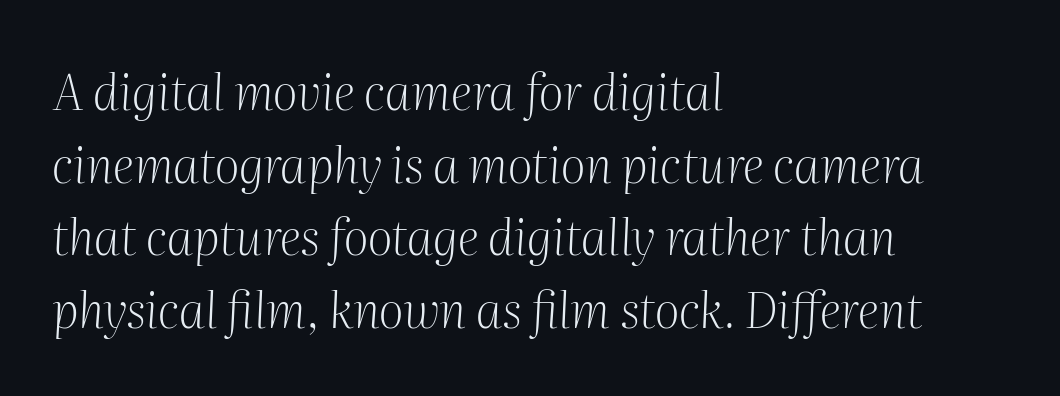
Q: Is the text bold? A: No.
Q: Is the text italic (slanted)? A: Yes, it leans right by about 2 degrees.
Q: Is the typeface a serif or a sans-serif typeface? A: Serif.
Q: Is the text underlined? A: No.
Q: How is the paragraph aligned? A: Left-aligned.
Q: Is the spacing between letters normal or unusually wide? A: Normal.
Q: Is the spacing between lines tight, normal or loose? A: Normal.
Q: Width (condensed, normal, or wide)? A: Normal.
Q: Stroke contrast? A: Medium.
Q: x-height? A: Medium.
Q: Monospaced? A: No.
